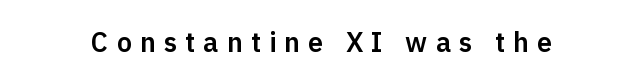
Q: Is the text italic (slanted)? A: No, it is upright.
Q: Is the text underlined? A: No.
Q: Is the spacing between letters normal or unusually wide? A: Unusually wide.
